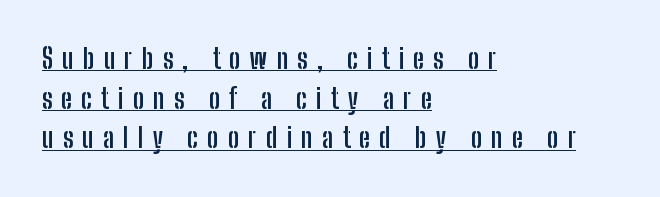
Q: Is the text bold? A: Yes.
Q: Is the text italic (slanted)? A: No, it is upright.
Q: Is the text underlined? A: Yes.
Q: How is the paragraph aligned? A: Left-aligned.
Q: Is the spacing between letters normal or unusually wide? A: Unusually wide.
Q: Is the spacing between lines tight, normal or loose? A: Normal.
